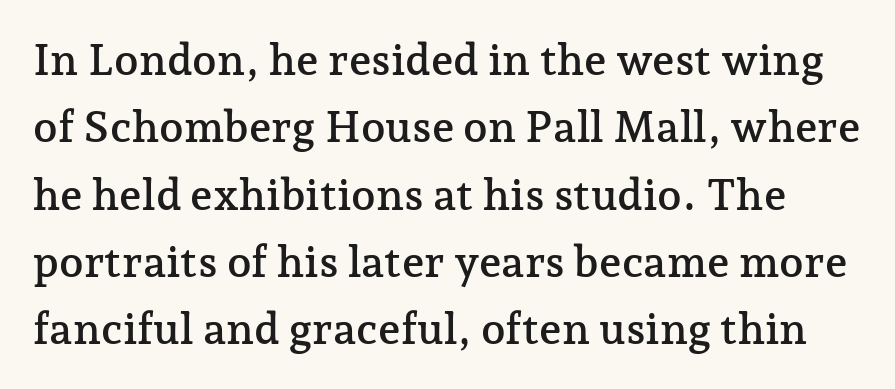
Vertical strokes here are truly vertical. The rows are spaced the way most documents space them. Little horizontal feet cap the strokes, marking this as serif type. Observe the ordinary spacing: letters are neighbours, not strangers.
